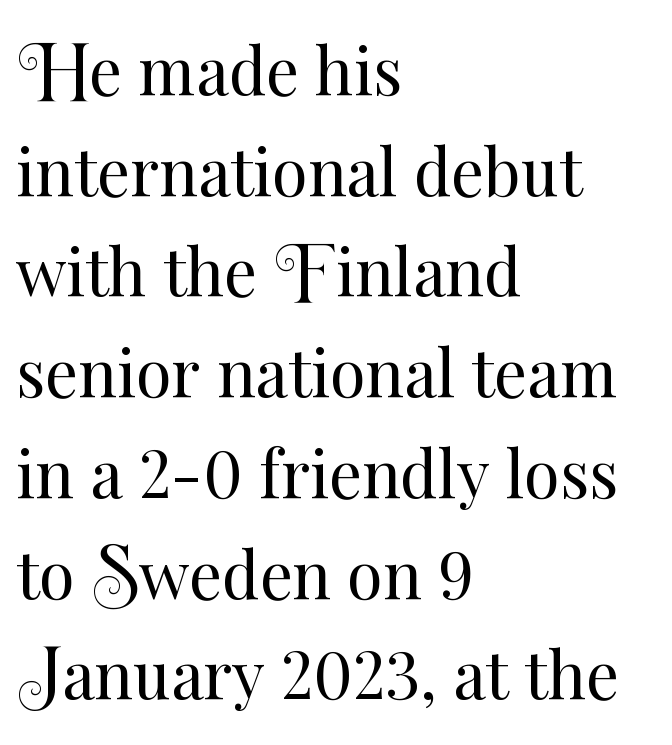
The image shows 65 px regular-weight type, upright; set left-aligned, normal line spacing (1.55x), normal letter spacing, not underlined; medium stroke contrast and a small x-height.
